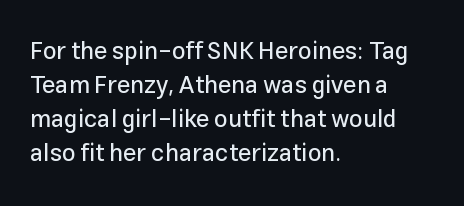
Here the glyphs are tracked normally, forming tight word shapes. A typesetter would call this leading conventional body-copy spacing. Descenders hang freely into open space. Typeset ragged right — the left edge is the straight one. Posture: upright roman.
